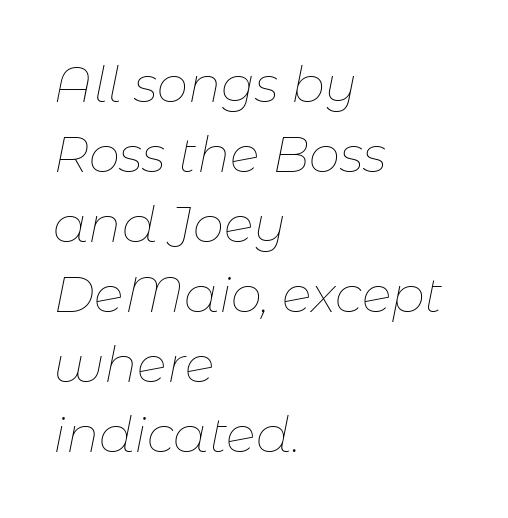
Q: Is the text bold? A: No.
Q: Is the text italic (slanted)? A: Yes, it leans right by about 11 degrees.
Q: Is the text underlined? A: No.
Q: How is the paragraph aligned? A: Left-aligned.
Q: Is the spacing between letters normal or unusually wide? A: Normal.
Q: Is the spacing between lines tight, normal or loose? A: Normal.
Q: Width (condensed, normal, or wide)? A: Normal.
Q: Stroke contrast? A: Low.
Q: x-height? A: Medium.
Q: Monospaced? A: No.
